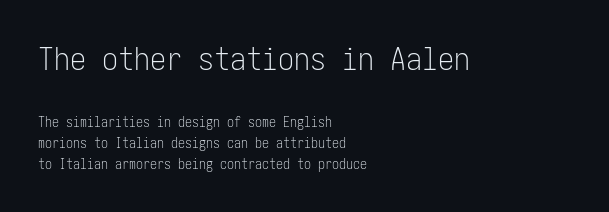
{"serif": "no", "italic": "no", "bold": "no", "weight": "light", "width": "condensed", "stroke_contrast": "low", "x_height": "medium", "underline": "no", "align": "left", "line_spacing": "normal", "line_spacing_ratio": 1.53, "letter_spacing": "normal", "letter_spacing_em": 0.0, "larger_block": "first", "size_ratio": 2.29, "glyph_px": 32}
